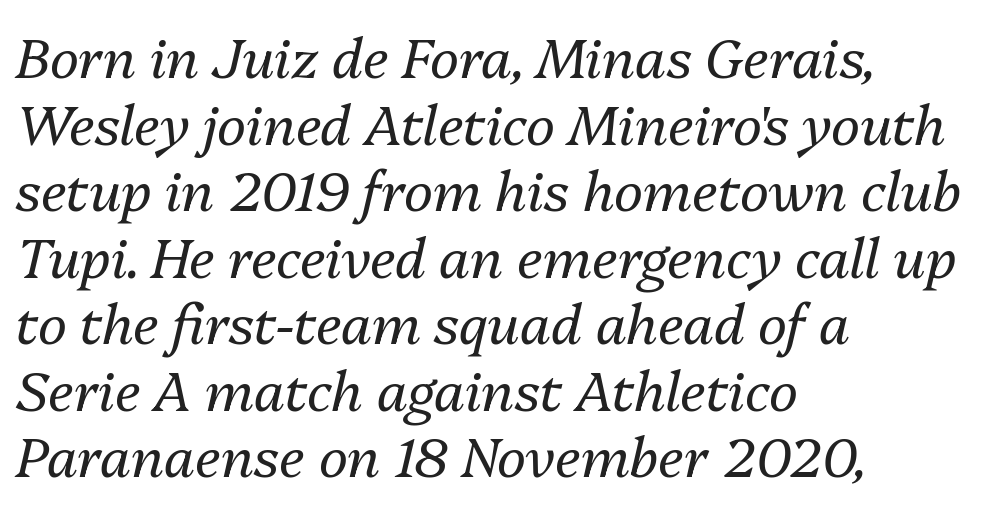
Character widths vary here, with narrow letters taking less room than wide ones. Observe the lean: these are italic letterforms. Weight: in the light-to-regular range. The letters sit at their default tracking, neither squeezed nor spread. This rendering uses left alignment, leaving the right contour irregular. Descenders are the only things crossing below the line.
